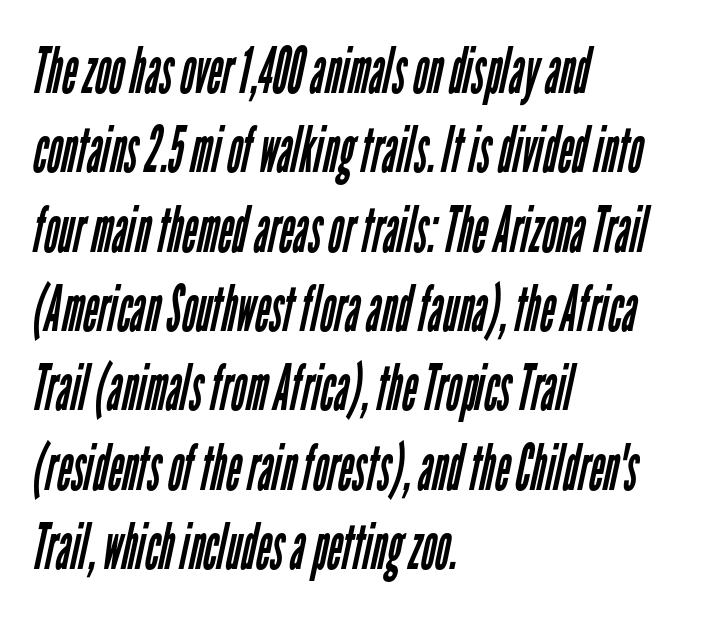
The image shows 64 px regular-weight, condensed sans-serif type; set left-aligned, line spacing 1.24x, normal letter spacing, not underlined; low stroke contrast and a medium x-height.
